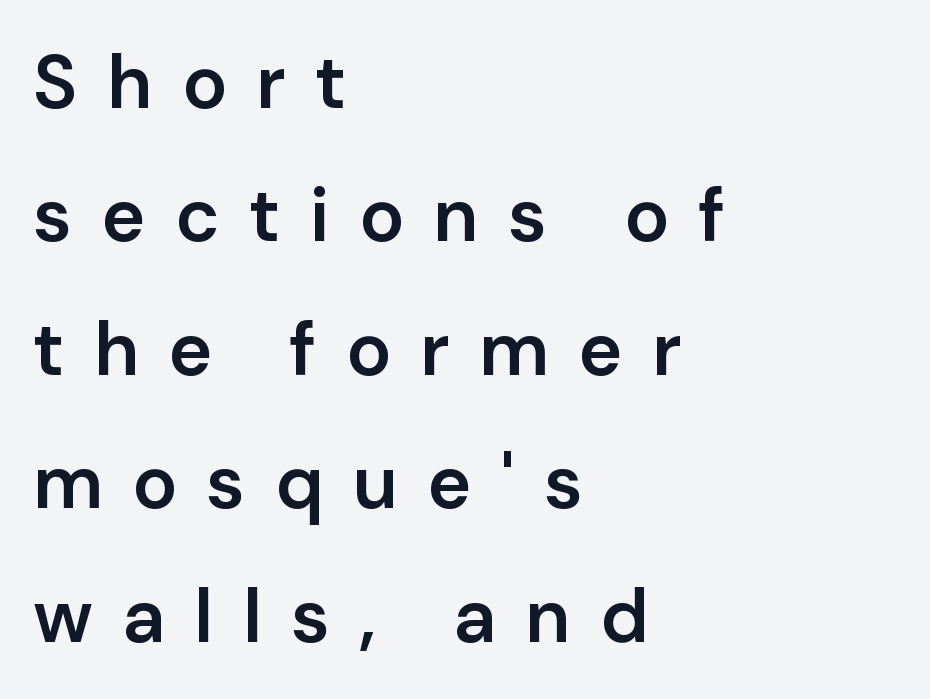
Q: Is the text bold? A: Semi-bold.
Q: Is the text italic (slanted)? A: No, it is upright.
Q: Is the typeface a serif or a sans-serif typeface? A: Sans-serif.
Q: Is the text underlined? A: No.
Q: How is the paragraph aligned? A: Left-aligned.
Q: Is the spacing between letters normal or unusually wide? A: Unusually wide.
Q: Width (condensed, normal, or wide)? A: Normal.
Q: Stroke contrast? A: Low.
Q: x-height? A: Medium.
Q: Monospaced? A: No.
